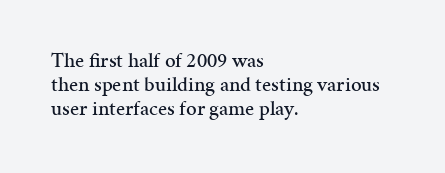
Q: Is the text italic (slanted)? A: No, it is upright.
Q: Is the text underlined? A: No.
Q: How is the paragraph aligned? A: Left-aligned.
Q: Is the spacing between letters normal or unusually wide? A: Normal.
Q: Is the spacing between lines tight, normal or loose? A: Tight.
